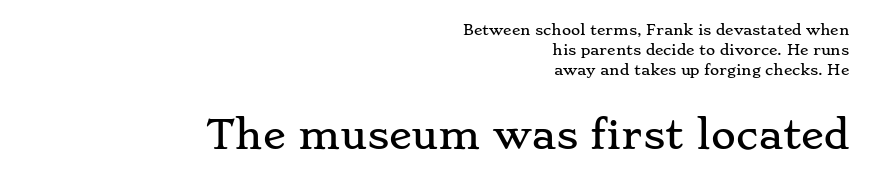
{"serif": "yes", "italic": "no", "width": "wide", "stroke_contrast": "low", "x_height": "small", "monospaced": "no", "underline": "no", "align": "right", "line_spacing": "normal", "line_spacing_ratio": 1.42, "letter_spacing": "normal", "letter_spacing_em": 0.0, "larger_block": "second", "size_ratio": 2.71, "glyph_px": 38}
